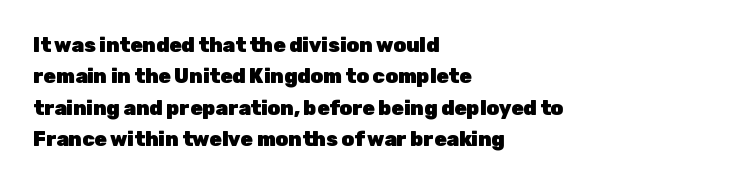
{"italic": "no", "bold": "yes", "underline": "no", "align": "left", "line_spacing": "normal", "line_spacing_ratio": 1.57, "letter_spacing": "normal", "letter_spacing_em": 0.0, "glyph_px": 20}
